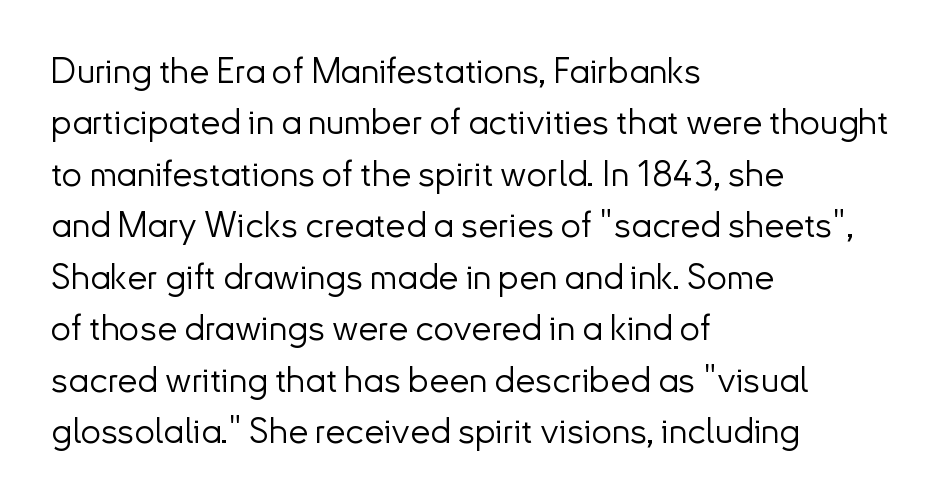
Character widths vary here, with narrow letters taking less room than wide ones. Letters have the restrained weight of plain body copy at most. Decoration check: the copy has no underline. The compositor pushed each line to the left boundary. Each letter's strokes conclude bluntly, with no projecting serifs.
